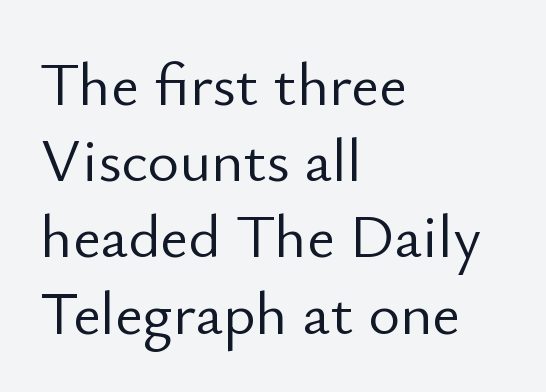
Q: Is the text bold? A: No.
Q: Is the text italic (slanted)? A: No, it is upright.
Q: Is the typeface a serif or a sans-serif typeface? A: Sans-serif.
Q: Is the text underlined? A: No.
Q: How is the paragraph aligned? A: Left-aligned.
Q: Is the spacing between letters normal or unusually wide? A: Normal.
Q: Is the spacing between lines tight, normal or loose? A: Normal.
Q: Width (condensed, normal, or wide)? A: Normal.
Q: Stroke contrast? A: Low.
Q: x-height? A: Small.
Q: Monospaced? A: No.
